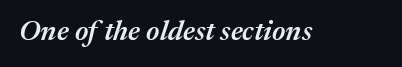
{"italic": "yes", "lean": "right", "slant_degrees": 17, "bold": "semi", "weight": "semibold", "width": "normal", "stroke_contrast": "medium", "x_height": "medium", "monospaced": "no", "underline": "no", "letter_spacing": "normal", "letter_spacing_em": 0.0, "glyph_px": 28}
